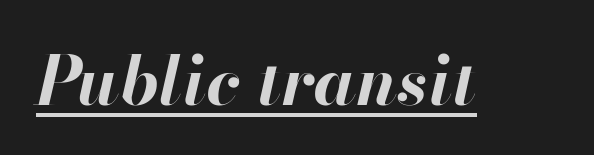
Do the characters align in a grid? No, the font is proportional. As a designer I'd log this as weight 700, bold. The face used here is rendered with its standard letterfit. This rendering features underlined lettering.
